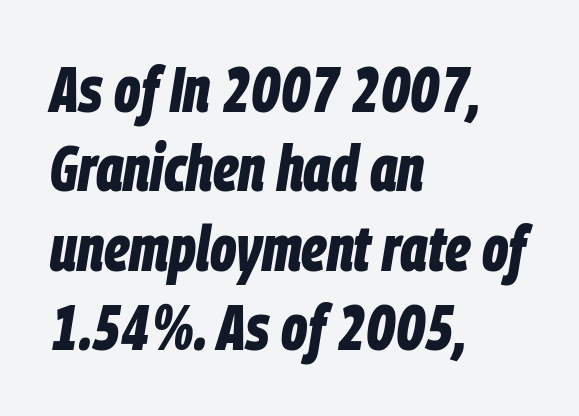
Notice how thick the strokes are: this is what a full bold looks like. This sample has the flowing, uneven cadence of proportional lettering. Every character sits at an angle, as italics do. Nobody drew a line under any word here.
